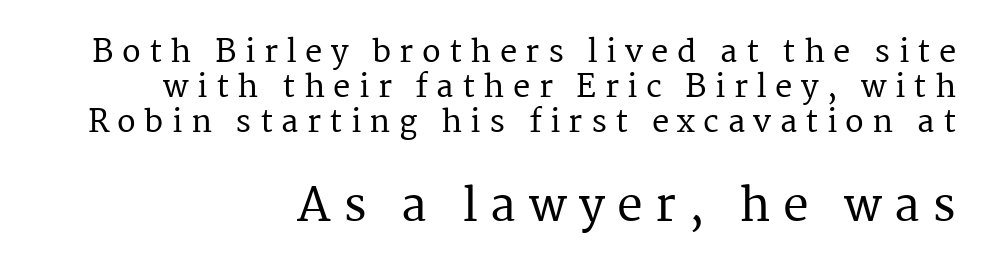
Decoration check: the copy has no underline. Casual observation: everything's shoved over to the right. Honestly, the rows look squashed on top of each other. Looks like regular typesetting: each glyph gets only the width it needs. Size hierarchy here favors the trailing block over the leading one. Words appear elongated and porous because spacing is wide.
